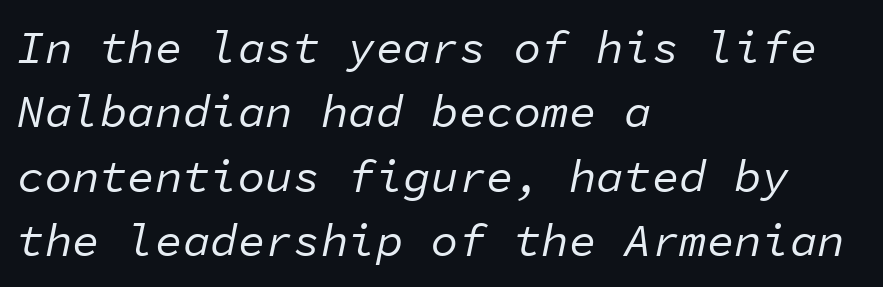
Q: Is the text bold? A: No.
Q: Is the text italic (slanted)? A: Yes, it leans right by about 11 degrees.
Q: Is the text underlined? A: No.
Q: How is the paragraph aligned? A: Left-aligned.
Q: Is the spacing between letters normal or unusually wide? A: Normal.
Q: Is the spacing between lines tight, normal or loose? A: Normal.
Q: Width (condensed, normal, or wide)? A: Normal.
Q: Stroke contrast? A: Low.
Q: x-height? A: Medium.
Q: Monospaced? A: Yes.
